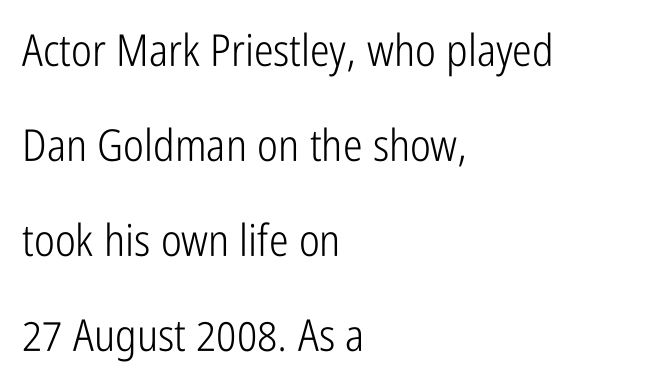
Q: Is the text bold? A: No.
Q: Is the text italic (slanted)? A: No, it is upright.
Q: Is the typeface a serif or a sans-serif typeface? A: Sans-serif.
Q: Is the text underlined? A: No.
Q: How is the paragraph aligned? A: Left-aligned.
Q: Is the spacing between letters normal or unusually wide? A: Normal.
Q: Is the spacing between lines tight, normal or loose? A: Loose.
Q: Width (condensed, normal, or wide)? A: Condensed.
Q: Stroke contrast? A: Low.
Q: x-height? A: Medium.
Q: Monospaced? A: No.
